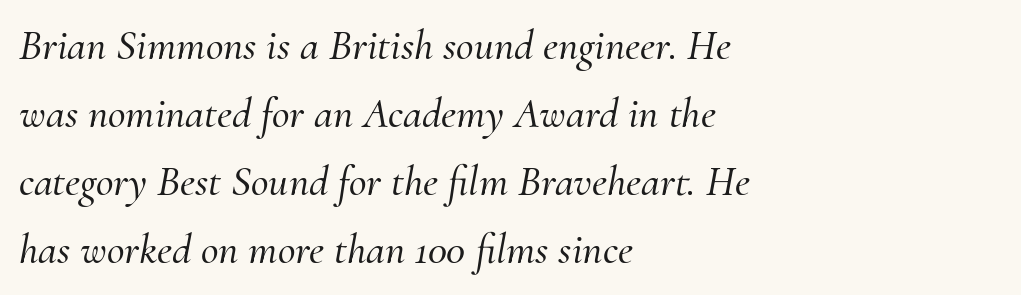
{"serif": "yes", "italic": "yes", "lean": "right", "slant_degrees": 10, "width": "normal", "stroke_contrast": "medium", "x_height": "small", "monospaced": "no", "underline": "no", "align": "left", "line_spacing": "normal", "line_spacing_ratio": 1.58, "letter_spacing": "normal", "letter_spacing_em": 0.0, "glyph_px": 43}
